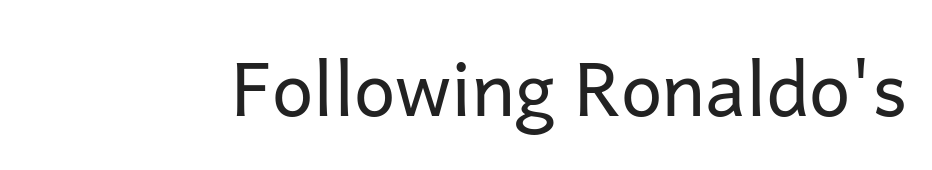
You can tell it's not italic because the verticals are truly vertical. Caption: standard tracking, unaltered. Type style note: lacks serifs. Beneath every word, the page is bare. Vertical stems look standard width or narrower in stroke. Think of a printed novel: that variable character pitch is what you see here.
